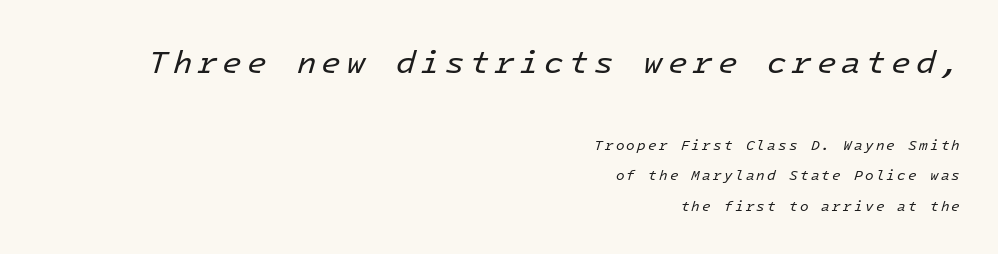
Successive baselines arrive slowly, with a big drop between each. In terms of posture, this sample is oblique. Of the two passages, the one on top uses the larger point size. Check under the words: just untouched page. Spacing verdict: monospaced, one width for all characters. These lines stack with their right ends in a neat column.
